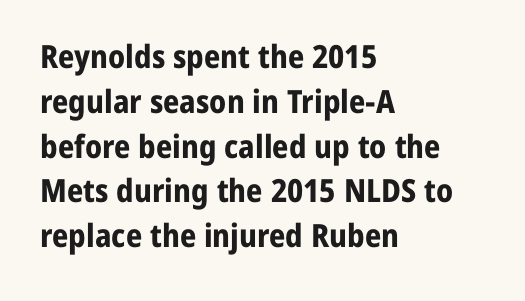
The image shows 32 px bold sans-serif type, upright; set left-aligned, normal line spacing (1.4x), normal letter spacing, not underlined; low stroke contrast and a medium x-height.
